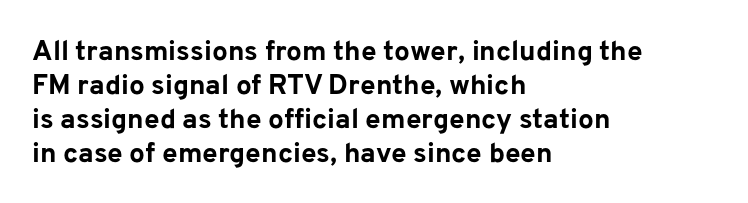
Q: Is the text bold? A: Yes.
Q: Is the text italic (slanted)? A: No, it is upright.
Q: Is the typeface a serif or a sans-serif typeface? A: Sans-serif.
Q: Is the text underlined? A: No.
Q: How is the paragraph aligned? A: Left-aligned.
Q: Is the spacing between letters normal or unusually wide? A: Normal.
Q: Width (condensed, normal, or wide)? A: Normal.
Q: Stroke contrast? A: Low.
Q: x-height? A: Medium.
Q: Monospaced? A: No.
